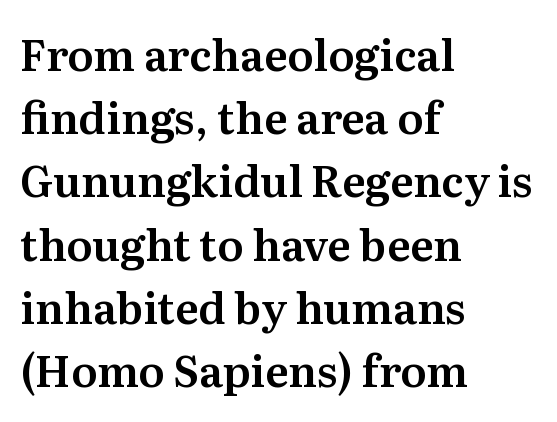
Q: Is the text italic (slanted)? A: No, it is upright.
Q: Is the typeface a serif or a sans-serif typeface? A: Serif.
Q: Is the text underlined? A: No.
Q: How is the paragraph aligned? A: Left-aligned.
Q: Is the spacing between letters normal or unusually wide? A: Normal.
Q: Is the spacing between lines tight, normal or loose? A: Normal.
Q: Width (condensed, normal, or wide)? A: Normal.
Q: Stroke contrast? A: Medium.
Q: x-height? A: Medium.
Q: Monospaced? A: No.
